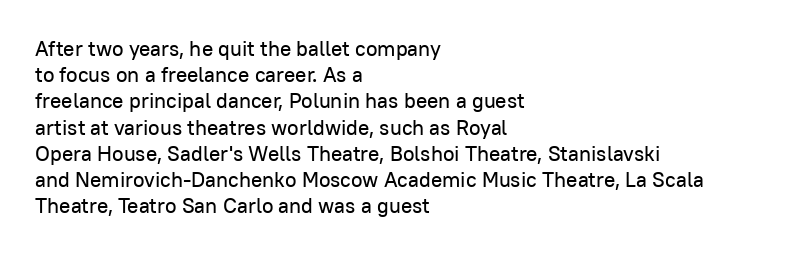
Q: Is the text italic (slanted)? A: No, it is upright.
Q: Is the text underlined? A: No.
Q: How is the paragraph aligned? A: Left-aligned.
Q: Is the spacing between letters normal or unusually wide? A: Normal.
Q: Is the spacing between lines tight, normal or loose? A: Normal.
